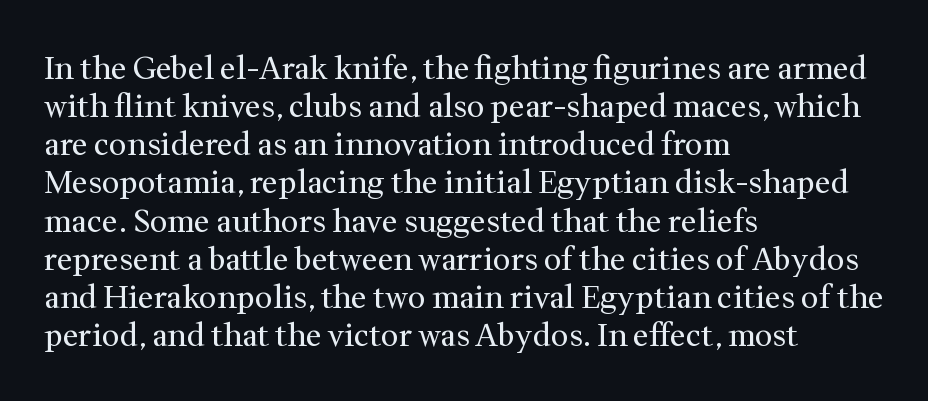
{"serif": "yes", "italic": "no", "bold": "no", "weight": "regular", "width": "normal", "stroke_contrast": "medium", "x_height": "medium", "monospaced": "no", "underline": "no", "align": "left", "line_spacing_ratio": 1.23, "letter_spacing": "normal", "letter_spacing_em": 0.0, "glyph_px": 31}
